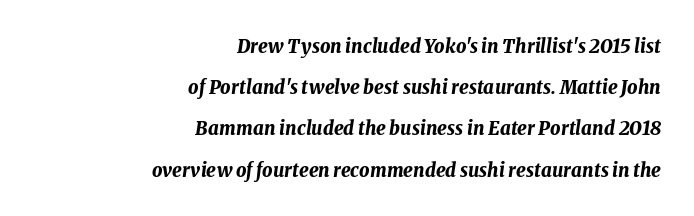
Interline gaps are noticeably wide in this sample. The compositor pushed each line to the right boundary. The letters are bold, with thick, heavy strokes. Has an underline been added? It has not.
